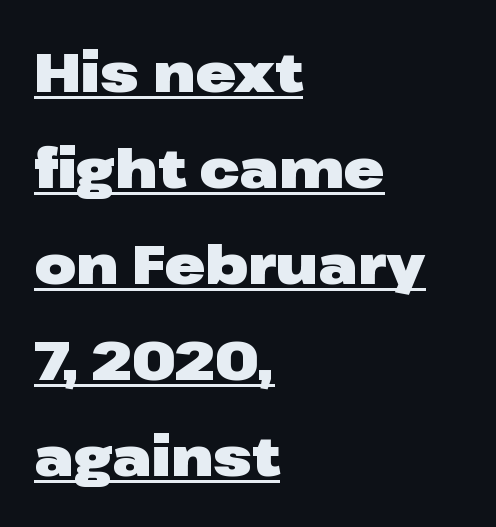
The image shows 54 px heavy, wide sans-serif type, upright; set left-aligned, line spacing 1.78x, normal letter spacing, underlined; low stroke contrast and a medium x-height.
